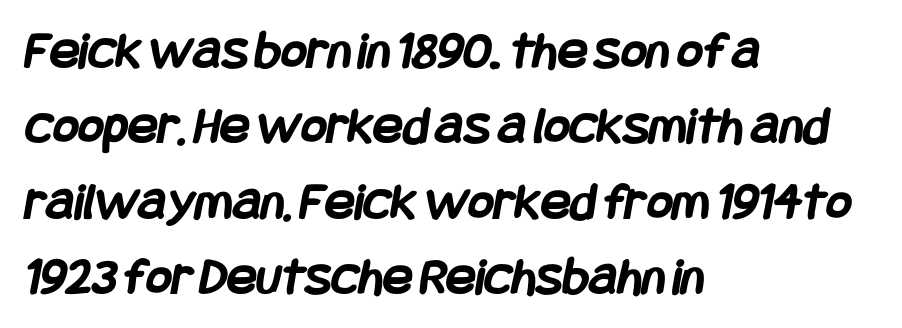
What weight is shown? A full bold with thick strokes. Is the block centered? No — it sits flush against the left margin. You could call the tracking neutral — neither tight nor loose. The space beneath each line is pristine and unruled. The designer went with a sans here, leaving each stem footless. What's the leading like? Ordinary, nothing unusual.
